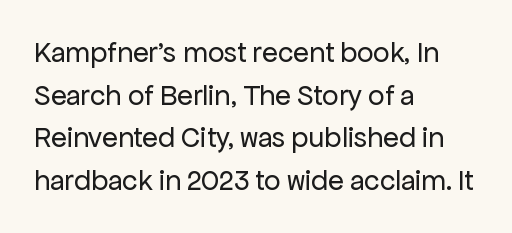
The specimen omits any rule beneath the text block's lines. This is sans-serif lettering, the kind often seen on screens and signage. Horizontally, the lines are justified to the leading edge only. Evenly set lines give the paragraph a standard silhouette. The specimen reads as upright at a glance. Stroke mass is kept to a normal reading level or below.
